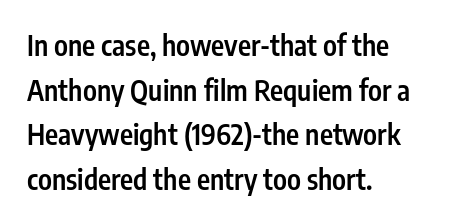
Weight check: semibold — heavier than regular, not quite bold. The type family on display is of the sans-serif kind. Do the characters align in a grid? No, the font is proportional. Just letters on the line, the space beneath them empty. The setting favours the left margin, as ordinary paragraphs usually do. Nothing unusual about the tracking: characters are spaced as the font intends.
